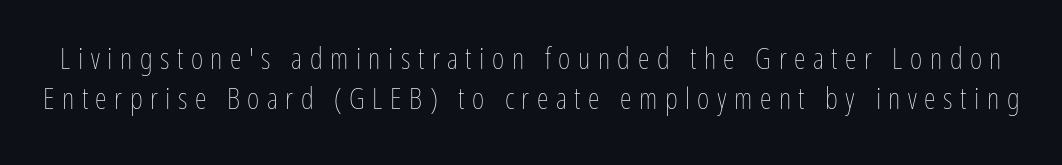
{"italic": "no", "bold": "no", "weight": "thin", "width": "condensed", "stroke_contrast": "low", "x_height": "medium", "monospaced": "no", "underline": "no", "line_spacing": "normal", "line_spacing_ratio": 1.35, "letter_spacing": "wide", "letter_spacing_em": 0.25, "glyph_px": 30}
